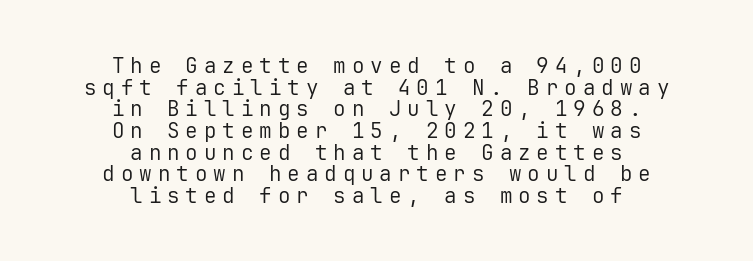
{"italic": "no", "bold": "no", "underline": "no", "align": "center", "line_spacing": "tight", "line_spacing_ratio": 1.03, "letter_spacing": "wide", "letter_spacing_em": 0.28, "glyph_px": 21}
